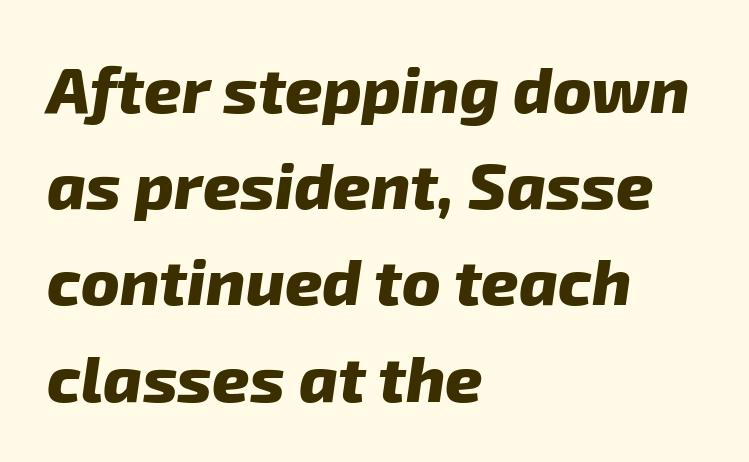
{"serif": "no", "bold": "yes", "weight": "heavy", "width": "normal", "stroke_contrast": "low", "x_height": "medium", "monospaced": "no", "underline": "no", "align": "left", "line_spacing": "normal", "line_spacing_ratio": 1.48, "letter_spacing": "normal", "letter_spacing_em": 0.0, "glyph_px": 65}
